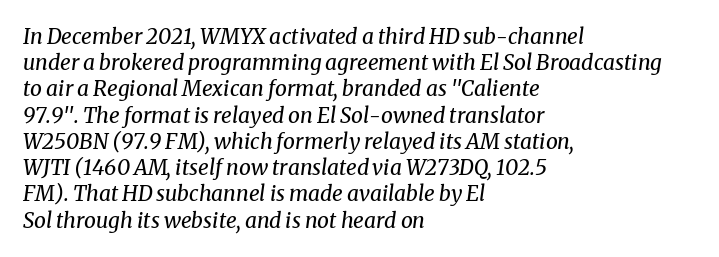
Q: Is the text bold? A: No.
Q: Is the text italic (slanted)? A: Yes, it leans right by about 8 degrees.
Q: Is the text underlined? A: No.
Q: How is the paragraph aligned? A: Left-aligned.
Q: Is the spacing between letters normal or unusually wide? A: Normal.
Q: Is the spacing between lines tight, normal or loose? A: Normal.
